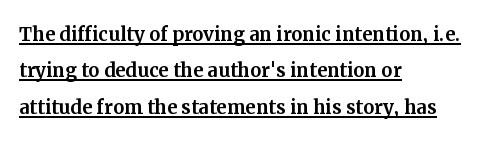
The image shows 25 px text type, upright; set left-aligned, normal line spacing (1.46x), normal letter spacing, underlined.
